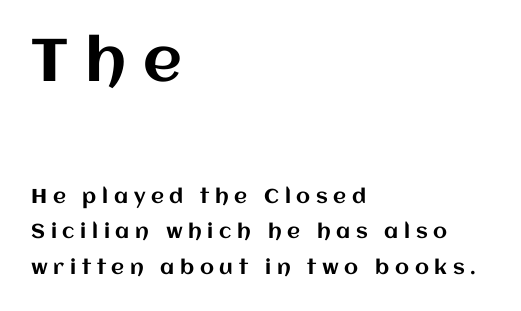
Q: Is the text italic (slanted)? A: No, it is upright.
Q: Is the text underlined? A: No.
Q: How is the paragraph aligned? A: Left-aligned.
Q: Is the spacing between letters normal or unusually wide? A: Unusually wide.
Q: Which block of text is set in a larger size, the first (top) or the second (bottom)? A: The first (top) one.
Q: Width (condensed, normal, or wide)? A: Normal.
Q: Stroke contrast? A: Medium.
Q: x-height? A: Large.
Q: Monospaced? A: No.
